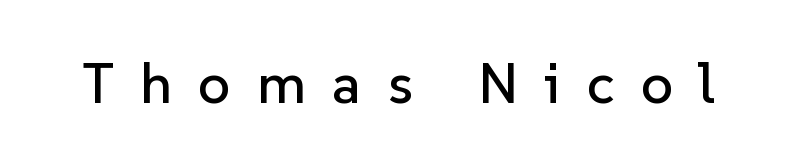
The image shows 57 px sans-serif type, upright; set unusually wide letter spacing (+0.46 em), not underlined; low stroke contrast and a medium x-height.
